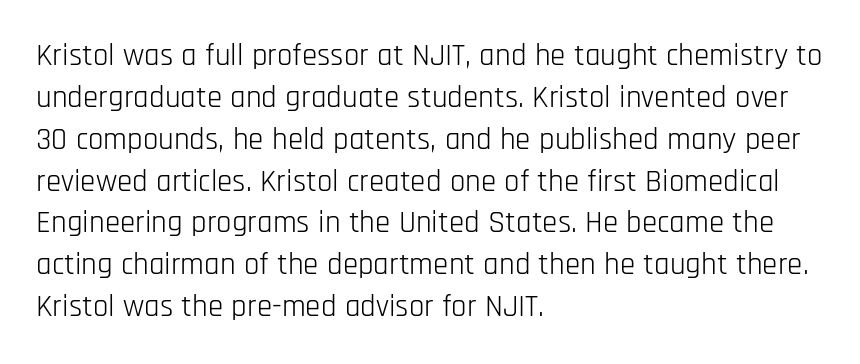
Inter-character spacing is left at the font's built-in metrics. Underline: absent. The rendering uses natural spacing where letterforms have individual widths. Vertical stems look standard width or narrower in stroke. Vertical spacing — default. A student would call this left alignment; a typographer would say flush left, rag right.
